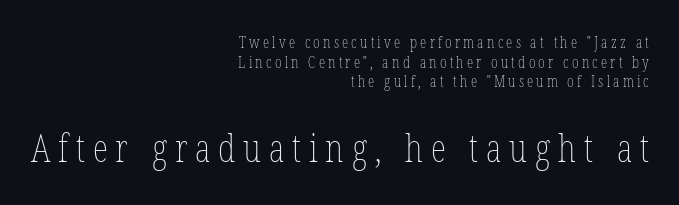
You could only call the tracking loose — the letters float apart. It's the straight-up-and-down kind of type. The font is comparable to plain body text, perhaps lighter. The passage shown is typed in a proportional face where columns would drift.
